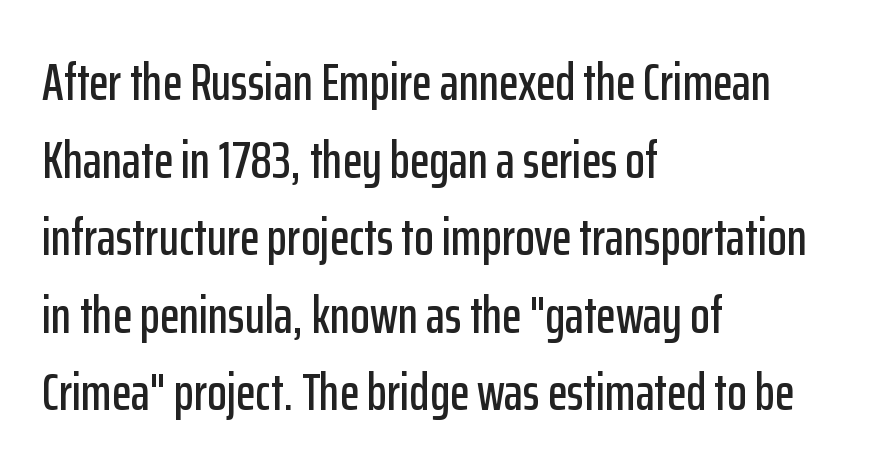
{"serif": "no", "italic": "no", "width": "condensed", "stroke_contrast": "low", "x_height": "medium", "monospaced": "no", "underline": "no", "align": "left", "line_spacing": "normal", "line_spacing_ratio": 1.52, "letter_spacing": "normal", "letter_spacing_em": 0.0, "glyph_px": 51}
